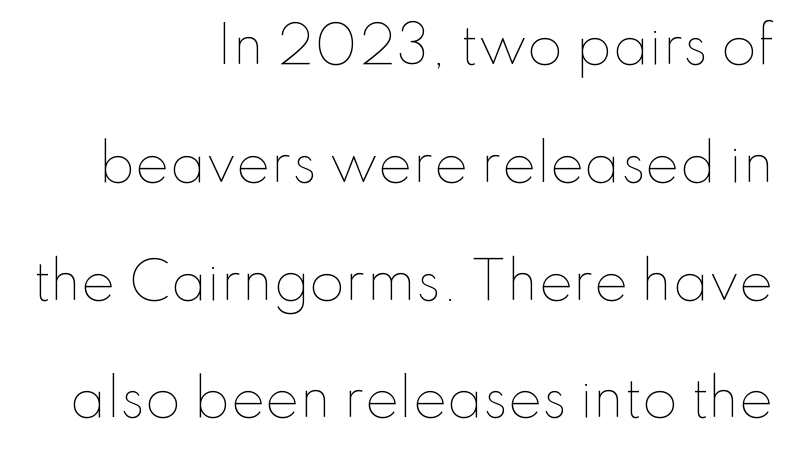
Stems and bowls with no extra thickness — not bold. Honestly, the letter spacing is just normal — you wouldn't notice it. Unlike italic type, these characters show no tilt at all. The lines are spread far apart with generous leading.
